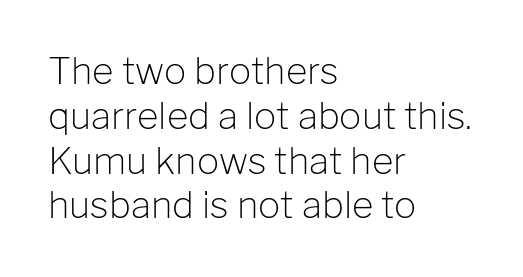
Caption: standard tracking, unaltered. Classification — sans serif. These lines are set flush left with a ragged right edge. No letter is thick-stroked: the sample isn't bold.
